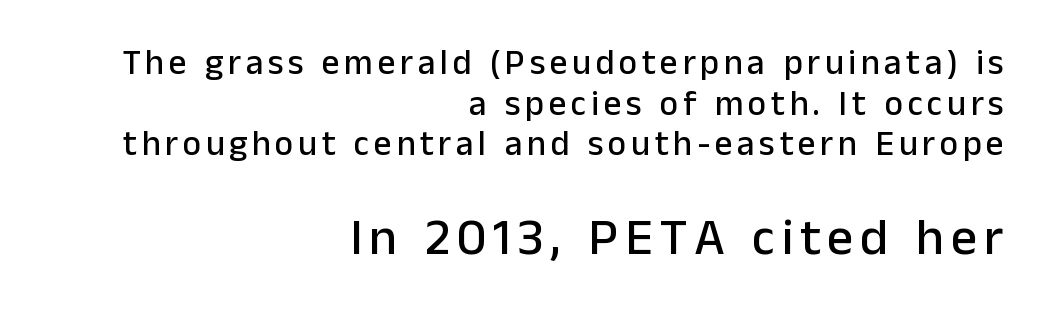
The image shows 52 px sans-serif type, upright; set right-aligned, line spacing 1.16x, not underlined; the second (bottom) block is 1.49x larger; low stroke contrast and a medium x-height.
